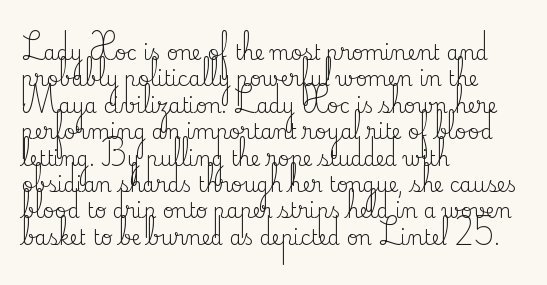
{"italic": "no", "bold": "no", "underline": "no", "align": "left", "line_spacing": "normal", "line_spacing_ratio": 1.32, "letter_spacing": "normal", "letter_spacing_em": 0.0, "glyph_px": 20}
